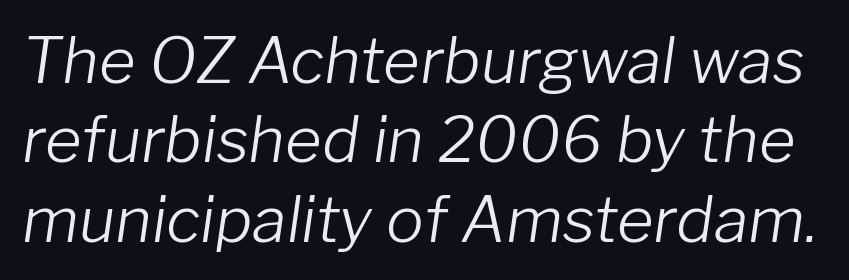
{"italic": "yes", "lean": "right", "slant_degrees": 8, "bold": "no", "weight": "light", "width": "normal", "stroke_contrast": "low", "x_height": "medium", "monospaced": "no", "underline": "no", "line_spacing": "normal", "line_spacing_ratio": 1.26, "letter_spacing": "normal", "letter_spacing_em": 0.0, "glyph_px": 63}
